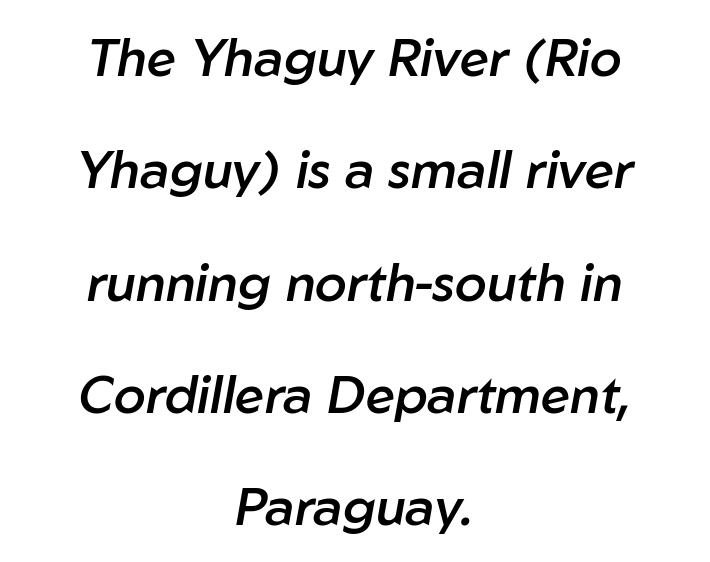
The image shows 52 px semibold type, italic (leaning right); set centered, loose line spacing (2.16x), normal letter spacing, not underlined; low stroke contrast and a medium x-height.
